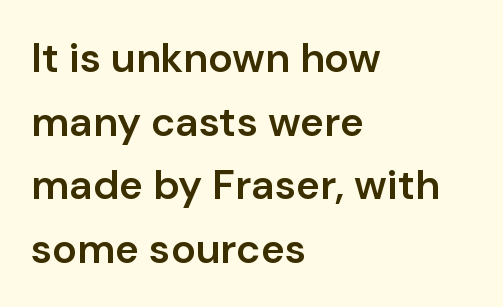
Q: Is the text bold? A: Semi-bold.
Q: Is the text italic (slanted)? A: No, it is upright.
Q: Is the typeface a serif or a sans-serif typeface? A: Sans-serif.
Q: Is the text underlined? A: No.
Q: How is the paragraph aligned? A: Left-aligned.
Q: Is the spacing between letters normal or unusually wide? A: Normal.
Q: Is the spacing between lines tight, normal or loose? A: Normal.
Q: Width (condensed, normal, or wide)? A: Normal.
Q: Stroke contrast? A: Low.
Q: x-height? A: Medium.
Q: Monospaced? A: No.
